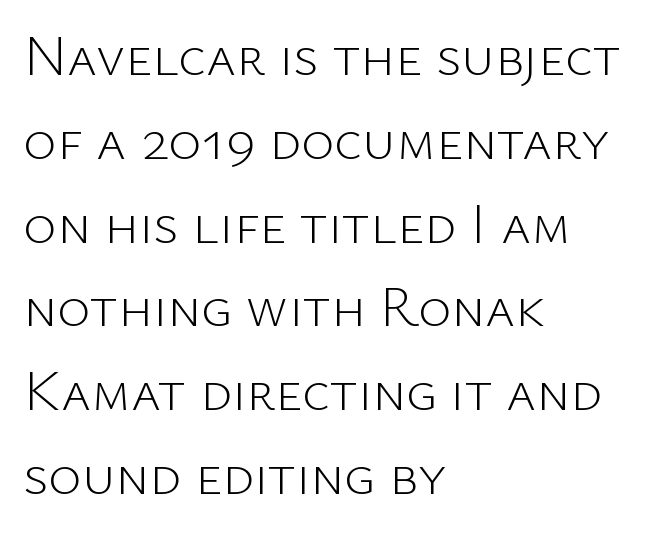
The image shows 57 px light sans-serif type, upright; set left-aligned, normal line spacing (1.47x), normal letter spacing, not underlined; low stroke contrast and a medium x-height.
